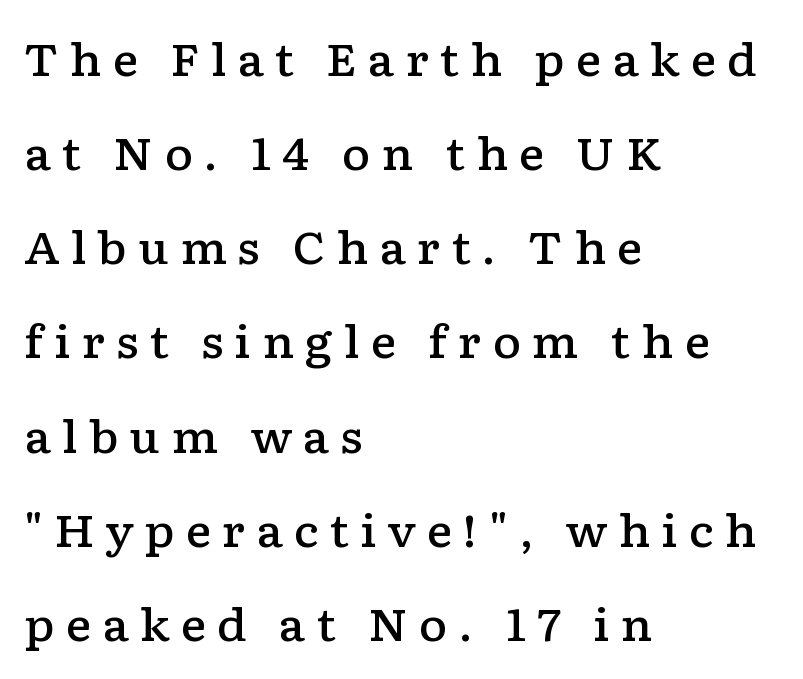
{"serif": "yes", "italic": "no", "bold": "semi", "weight": "semibold", "width": "wide", "stroke_contrast": "low", "x_height": "medium", "monospaced": "no", "underline": "no", "align": "left", "line_spacing": "loose", "line_spacing_ratio": 2.14, "letter_spacing": "wide", "letter_spacing_em": 0.24, "glyph_px": 44}
